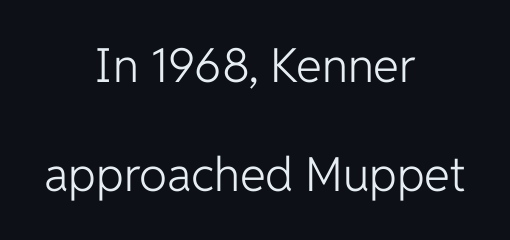
{"serif": "no", "italic": "no", "bold": "no", "weight": "light", "width": "normal", "stroke_contrast": "low", "x_height": "medium", "monospaced": "no", "underline": "no", "align": "center", "line_spacing": "loose", "line_spacing_ratio": 2.32, "letter_spacing": "normal", "letter_spacing_em": 0.0, "glyph_px": 47}
